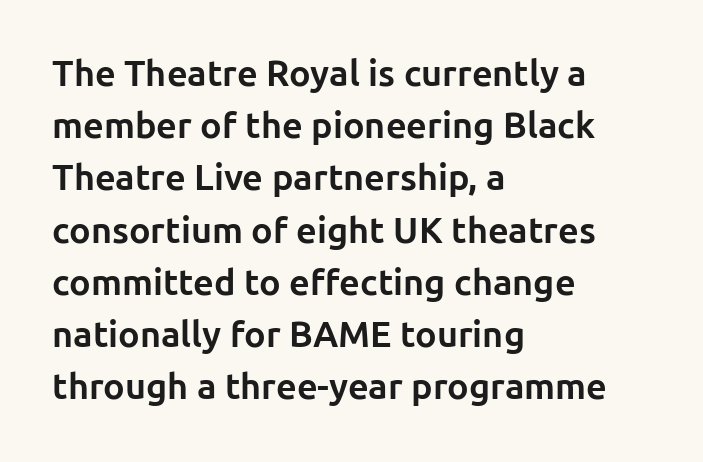
The image shows 36 px bold sans-serif type, upright; set left-aligned, normal line spacing (1.45x), normal letter spacing, not underlined; low stroke contrast and a medium x-height.
